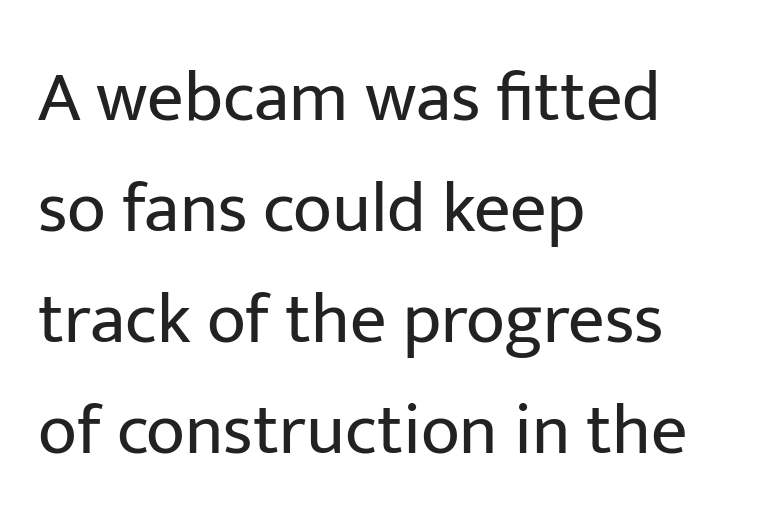
Q: Is the text bold? A: No.
Q: Is the text italic (slanted)? A: No, it is upright.
Q: Is the typeface a serif or a sans-serif typeface? A: Sans-serif.
Q: Is the text underlined? A: No.
Q: How is the paragraph aligned? A: Left-aligned.
Q: Is the spacing between letters normal or unusually wide? A: Normal.
Q: Is the spacing between lines tight, normal or loose? A: Normal.
Q: Width (condensed, normal, or wide)? A: Normal.
Q: Stroke contrast? A: Low.
Q: x-height? A: Medium.
Q: Monospaced? A: No.
